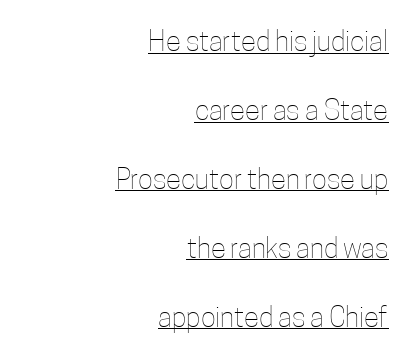
Stroke thickness stays within the range of a standard reading face or lighter. What's the leading like? Stretched, with rows far apart. Each letter keeps its own natural width here, so spacing adapts to shape. A baseline rule has been typeset under these characters. The gaps between neighbouring characters are ordinary and unremarkable. Do the letters lean? They stand straight.
